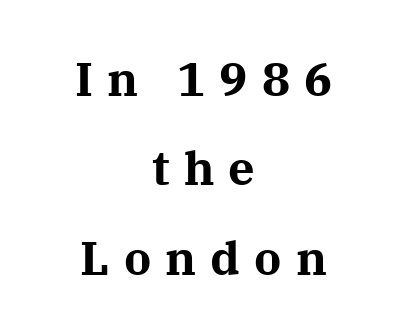
Q: Is the text bold? A: Yes.
Q: Is the text italic (slanted)? A: No, it is upright.
Q: Is the typeface a serif or a sans-serif typeface? A: Serif.
Q: Is the text underlined? A: No.
Q: How is the paragraph aligned? A: Centered.
Q: Is the spacing between letters normal or unusually wide? A: Unusually wide.
Q: Is the spacing between lines tight, normal or loose? A: Loose.
Q: Width (condensed, normal, or wide)? A: Normal.
Q: Stroke contrast? A: Medium.
Q: x-height? A: Medium.
Q: Monospaced? A: No.
